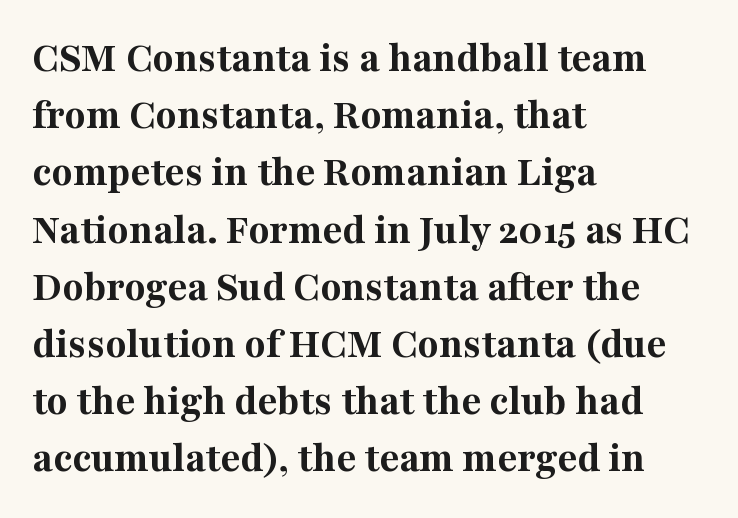
Think of a printed novel: that variable character pitch is what you see here. Tracking value appears to be zero — textbook default spacing. As a designer I'd log this as weight 700, bold. Alignment: flush left. The zone under the glyphs is completely vacant.
